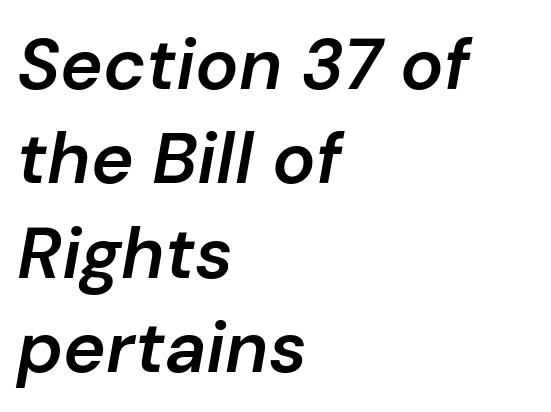
{"italic": "yes", "lean": "right", "slant_degrees": 10, "bold": "semi", "weight": "semibold", "width": "normal", "stroke_contrast": "low", "x_height": "medium", "monospaced": "no", "underline": "no", "align": "left", "line_spacing": "normal", "line_spacing_ratio": 1.31, "letter_spacing": "normal", "letter_spacing_em": 0.0, "glyph_px": 72}
